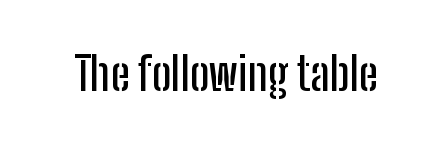
{"serif": "no", "italic": "no", "width": "condensed", "stroke_contrast": "low", "x_height": "medium", "monospaced": "no", "underline": "no", "letter_spacing": "normal", "letter_spacing_em": 0.0, "glyph_px": 46}
